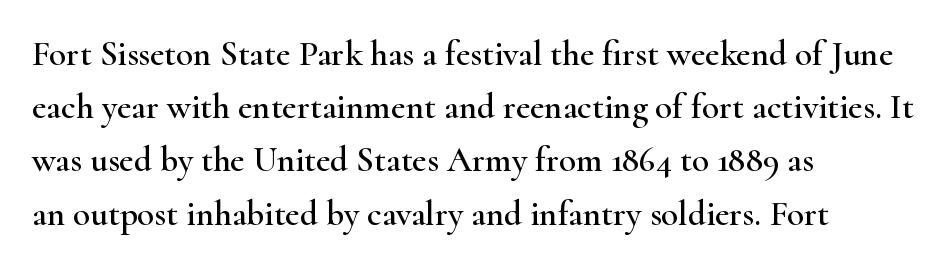
The image shows 35 px wide serif type, upright; set left-aligned, normal line spacing (1.52x), normal letter spacing, not underlined; high stroke contrast and a small x-height.
